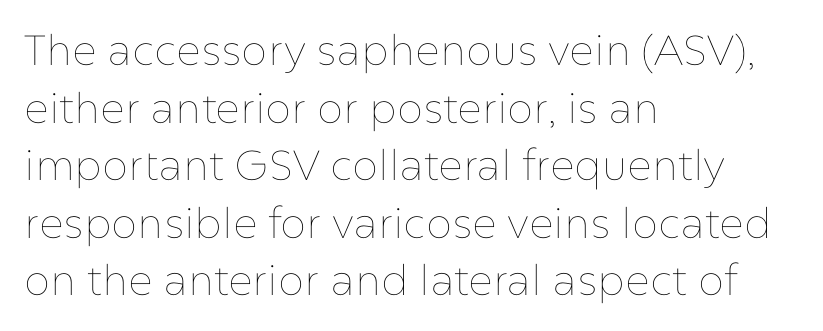
Note the varied advance widths — an 'i' is clearly narrower than an 'm'. Here the glyphs are tracked normally, forming tight word shapes. Notice how the passage keeps a crisp vertical edge on the left only. Words float on clear page, feet unadorned.
